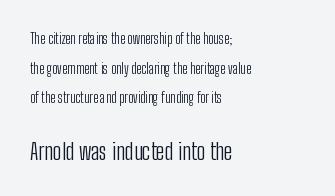
Q: Is the text bold? A: No.
Q: Is the text italic (slanted)? A: No, it is upright.
Q: Is the text underlined? A: No.
Q: How is the paragraph aligned? A: Left-aligned.
Q: Is the spacing between letters normal or unusually wide? A: Normal.
Q: Is the spacing between lines tight, normal or loose? A: Loose.
Q: Which block of text is set in a larger size, the first (top) or the second (bottom)? A: The second (bottom) one.
